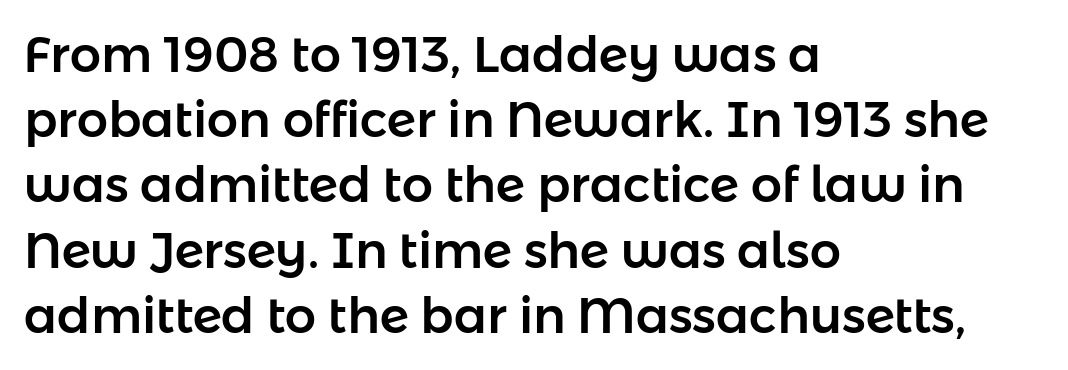
Q: Is the text italic (slanted)? A: No, it is upright.
Q: Is the typeface a serif or a sans-serif typeface? A: Sans-serif.
Q: Is the text underlined? A: No.
Q: How is the paragraph aligned? A: Left-aligned.
Q: Is the spacing between letters normal or unusually wide? A: Normal.
Q: Is the spacing between lines tight, normal or loose? A: Normal.
Q: Width (condensed, normal, or wide)? A: Normal.
Q: Stroke contrast? A: Low.
Q: x-height? A: Medium.
Q: Monospaced? A: No.
